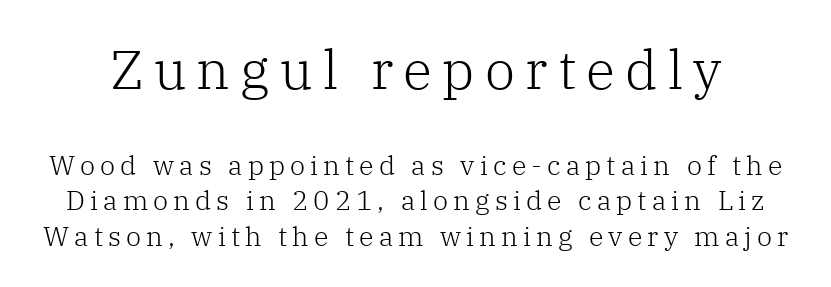
The image shows 54 px light serif type, upright; set normal line spacing (1.31x), not underlined; the first (top) block is 2.0x larger; low stroke contrast and a medium x-height.
